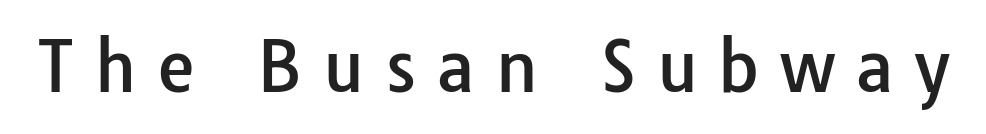
The image shows 68 px sans-serif type, upright; set unusually wide letter spacing (+0.31 em), not underlined; low stroke contrast and a medium x-height.
